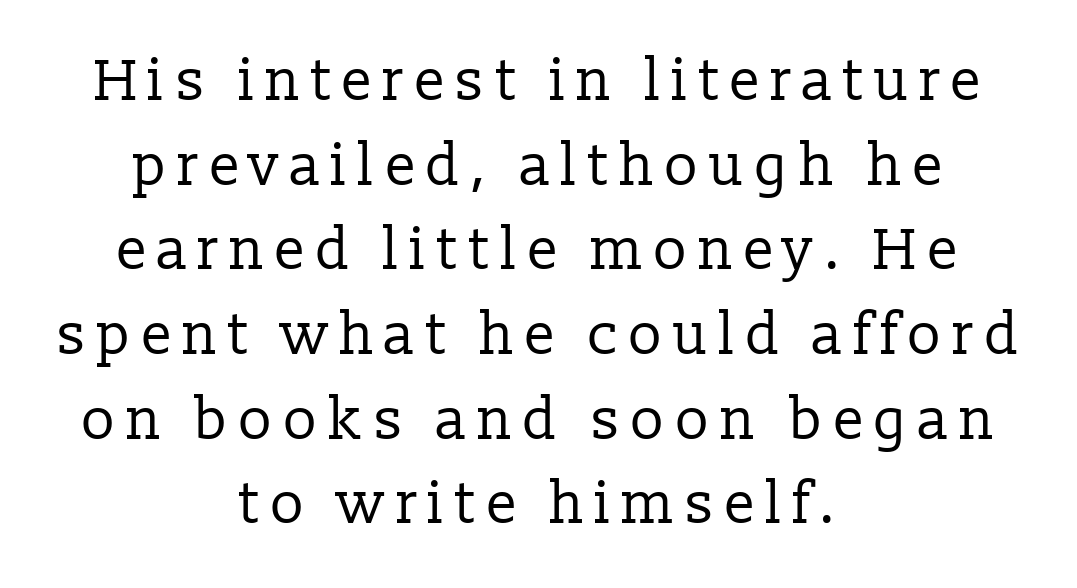
The characters display serif detailing at their extremities. Spacing verdict: proportional, widths tailored to each character. If you drew a line through each stem, it would be perfectly vertical. Rule under the text: the space is simply empty. No extra ink here — the face is not bold.
